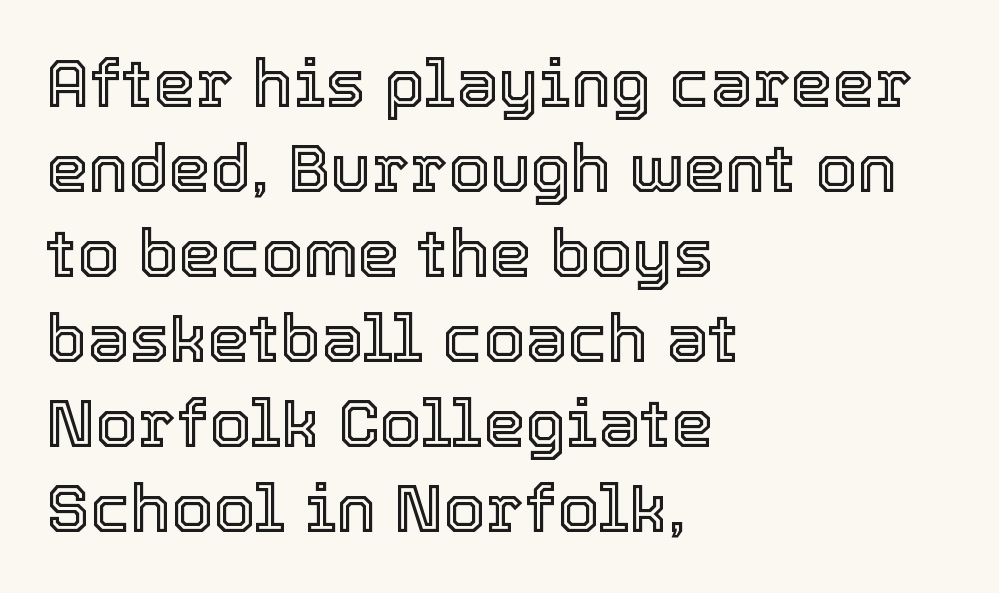
The image shows 67 px text type, upright; set left-aligned, normal line spacing (1.27x), normal letter spacing, not underlined; a medium x-height.
